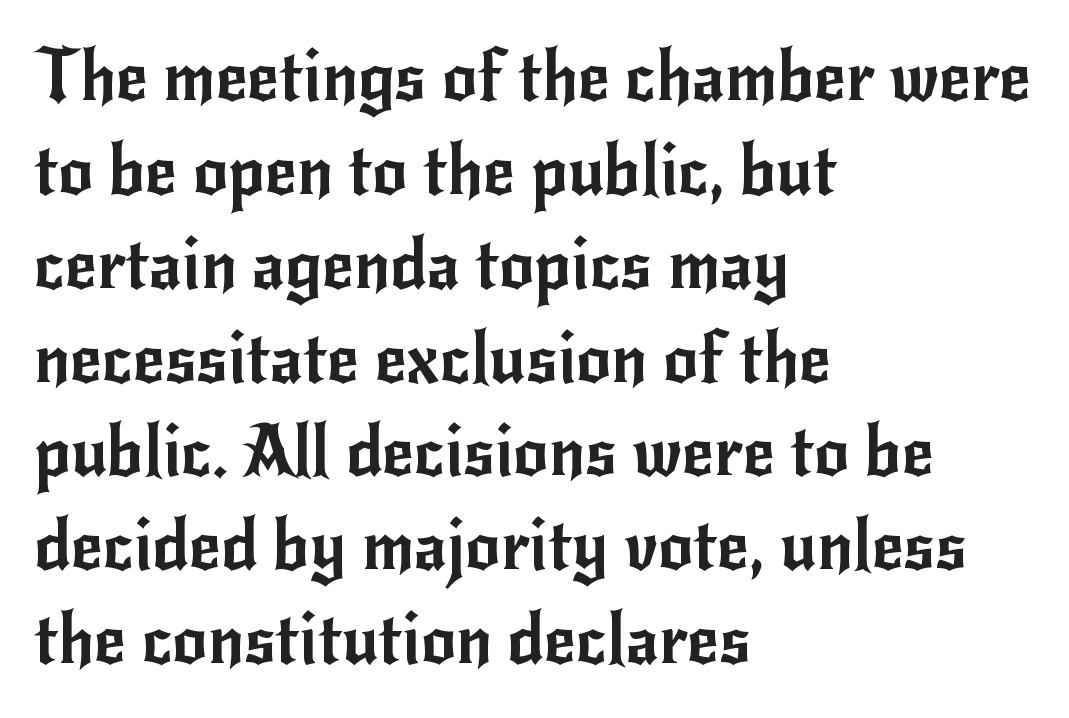
{"serif": "no", "italic": "no", "width": "normal", "stroke_contrast": "low", "x_height": "small", "monospaced": "no", "underline": "no", "align": "left", "line_spacing": "normal", "line_spacing_ratio": 1.36, "letter_spacing": "normal", "letter_spacing_em": 0.0, "glyph_px": 69}
